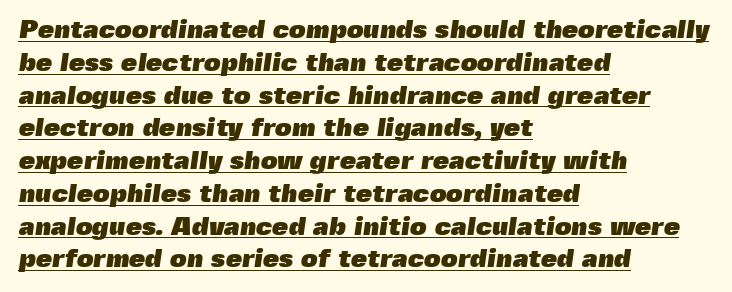
{"bold": "yes", "underline": "yes", "align": "left", "line_spacing": "normal", "line_spacing_ratio": 1.26, "letter_spacing": "normal", "letter_spacing_em": 0.0, "glyph_px": 26}
